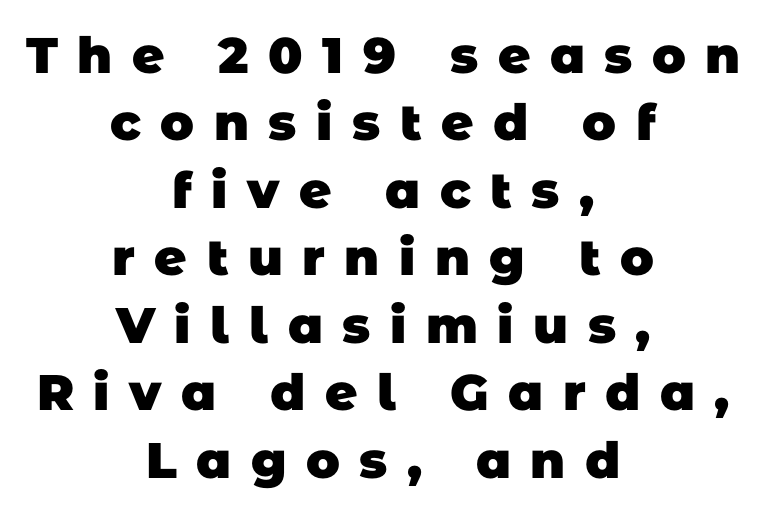
Q: Is the text bold? A: Yes.
Q: Is the typeface a serif or a sans-serif typeface? A: Sans-serif.
Q: Is the text underlined? A: No.
Q: How is the paragraph aligned? A: Centered.
Q: Is the spacing between letters normal or unusually wide? A: Unusually wide.
Q: Is the spacing between lines tight, normal or loose? A: Normal.
Q: Width (condensed, normal, or wide)? A: Normal.
Q: Stroke contrast? A: Low.
Q: x-height? A: Large.
Q: Monospaced? A: No.
